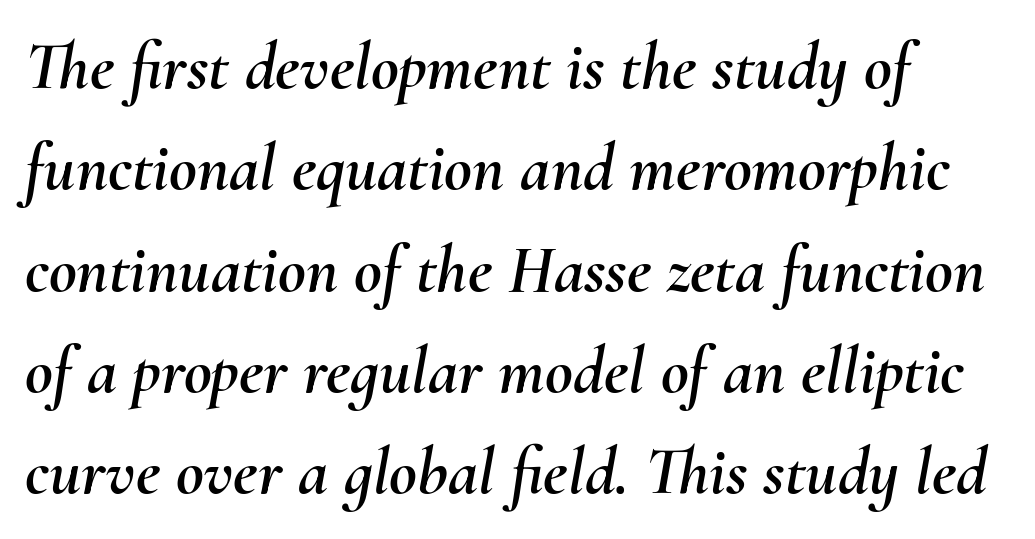
The passage shown is typed in a proportional face where columns would drift. Vertically, the passage feels balanced, rows spaced as you'd expect. The lettering tilts uniformly, giving the passage an italic look. The paragraph has a hard left edge and a soft right edge. Type without underlining.
